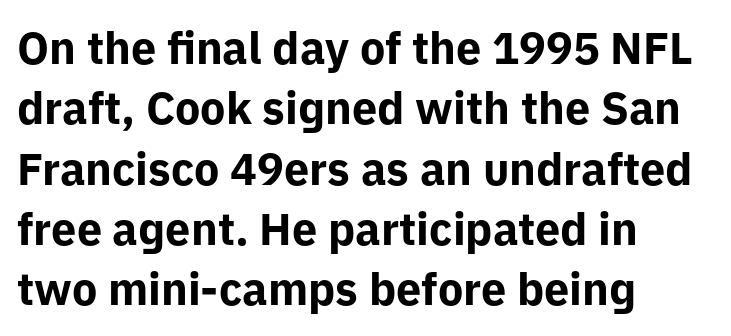
Caption: standard tracking, unaltered. Check under the words: just untouched page. Teacher's note: observe the even left margin — that is flush-left alignment. Stroke thickness is high; the sample reads as a true bold.
